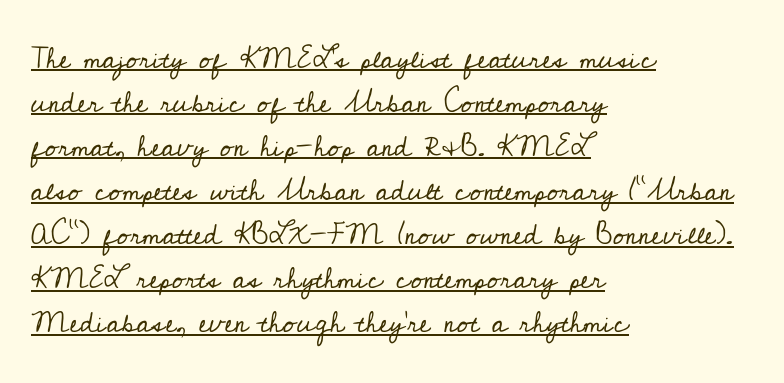
{"serif": "yes", "bold": "no", "weight": "regular", "width": "normal", "stroke_contrast": "low", "x_height": "small", "monospaced": "no", "underline": "yes", "align": "left", "line_spacing": "normal", "line_spacing_ratio": 1.52, "letter_spacing": "normal", "letter_spacing_em": 0.0, "glyph_px": 29}
